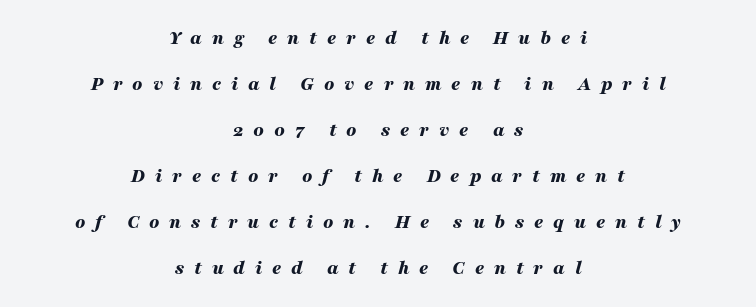
{"italic": "yes", "lean": "right", "slant_degrees": 16, "bold": "yes", "underline": "no", "align": "center", "line_spacing": "loose", "line_spacing_ratio": 2.3, "letter_spacing": "wide", "letter_spacing_em": 0.49, "glyph_px": 20}
